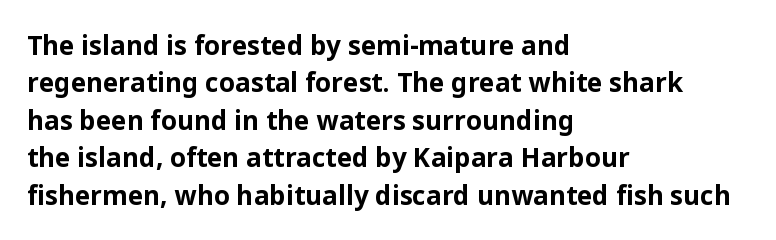
Q: Is the text bold? A: Yes.
Q: Is the text italic (slanted)? A: No, it is upright.
Q: Is the text underlined? A: No.
Q: How is the paragraph aligned? A: Left-aligned.
Q: Is the spacing between letters normal or unusually wide? A: Normal.
Q: Is the spacing between lines tight, normal or loose? A: Normal.
